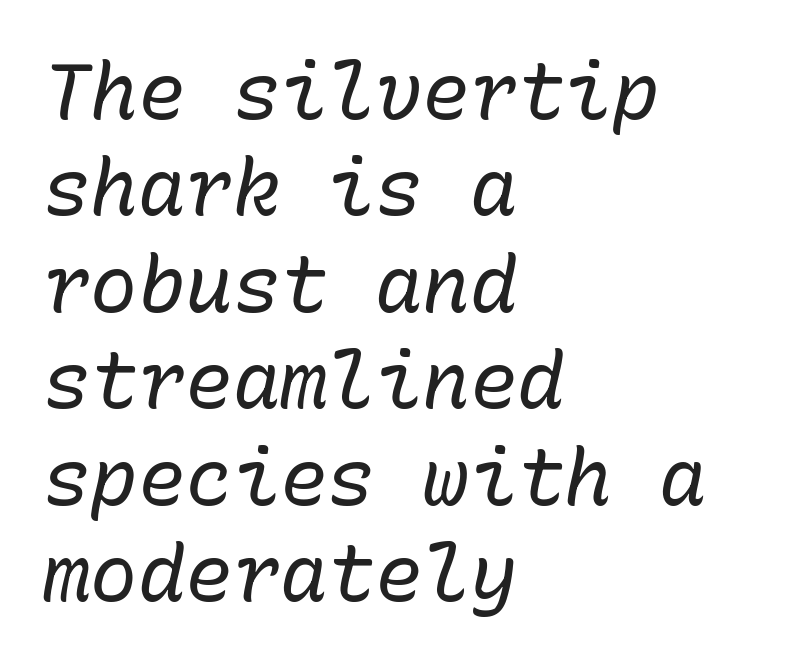
{"italic": "yes", "lean": "right", "slant_degrees": 10, "bold": "no", "weight": "regular", "width": "normal", "stroke_contrast": "low", "x_height": "medium", "monospaced": "yes", "underline": "no", "align": "left", "line_spacing_ratio": 1.22, "letter_spacing": "normal", "letter_spacing_em": 0.0, "glyph_px": 79}
